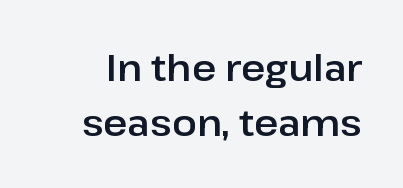
Note the varied advance widths — an 'i' is clearly narrower than an 'm'. Quick note: underline off. The letterforms sit shoulder to shoulder at normal distance. Italic? Not at all — the glyphs are vertical. The passage shown stacks its lines at a standard gap. The glyphs in this specimen are sans serif.
